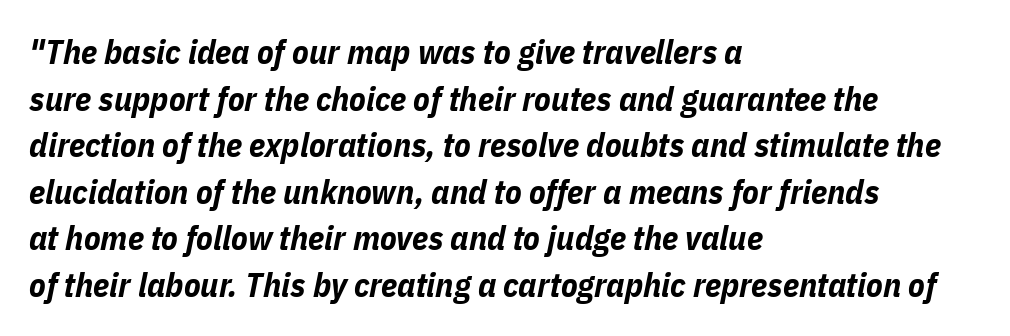
The glyphs have the mass of a bold cut. Anything drawn beneath the words? Only blank space. Reading down the block, your eye returns to a fixed left position each line. Is this a fixed-width face? No — the glyphs have proportional, varying widths.
